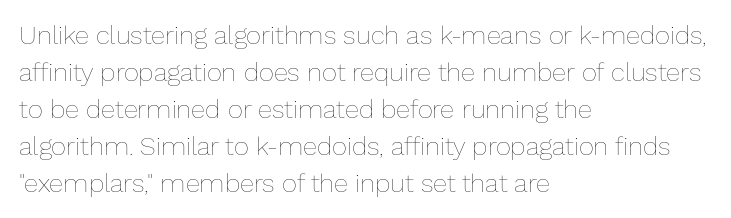
{"italic": "no", "bold": "no", "underline": "no", "align": "left", "line_spacing": "normal", "line_spacing_ratio": 1.42, "letter_spacing": "normal", "letter_spacing_em": 0.0, "glyph_px": 26}
